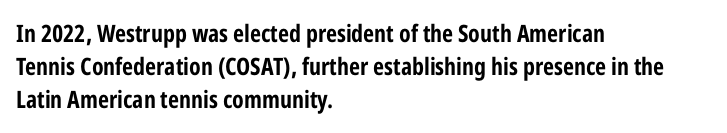
Q: Is the text bold? A: Yes.
Q: Is the text italic (slanted)? A: No, it is upright.
Q: Is the text underlined? A: No.
Q: How is the paragraph aligned? A: Left-aligned.
Q: Is the spacing between letters normal or unusually wide? A: Normal.
Q: Is the spacing between lines tight, normal or loose? A: Normal.
